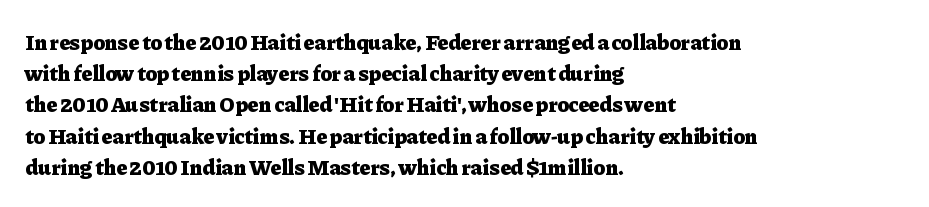
In CSS terms this would be text-align: left. Baseline-to-baseline distance is the conventional proportion of letter height. Notice how the stems are strictly vertical — no italics here. The space beneath each line is pristine and unruled. Spacing between characters is what you'd get straight out of the box. The passage shown is emphatically bold.
